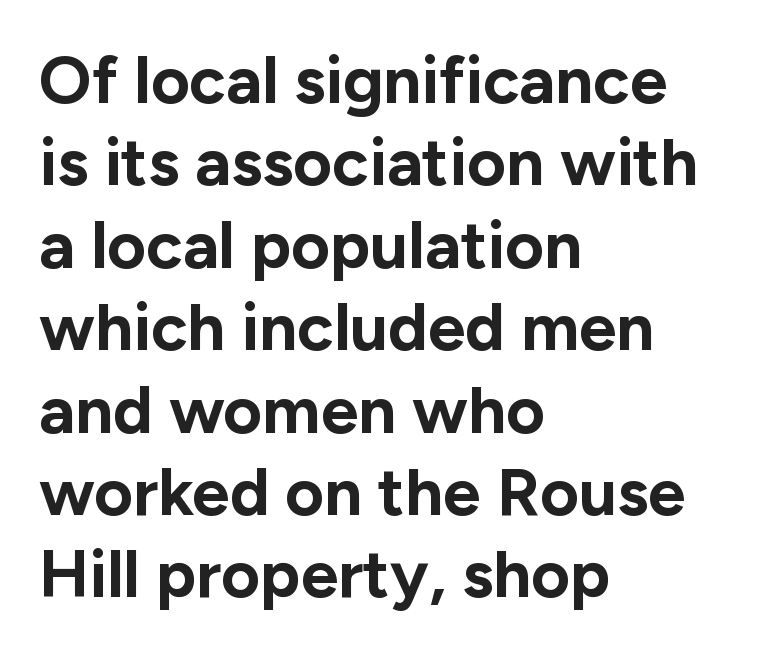
Q: Is the text bold? A: Yes.
Q: Is the text italic (slanted)? A: No, it is upright.
Q: Is the typeface a serif or a sans-serif typeface? A: Sans-serif.
Q: Is the text underlined? A: No.
Q: How is the paragraph aligned? A: Left-aligned.
Q: Is the spacing between letters normal or unusually wide? A: Normal.
Q: Width (condensed, normal, or wide)? A: Normal.
Q: Stroke contrast? A: Low.
Q: x-height? A: Medium.
Q: Monospaced? A: No.
